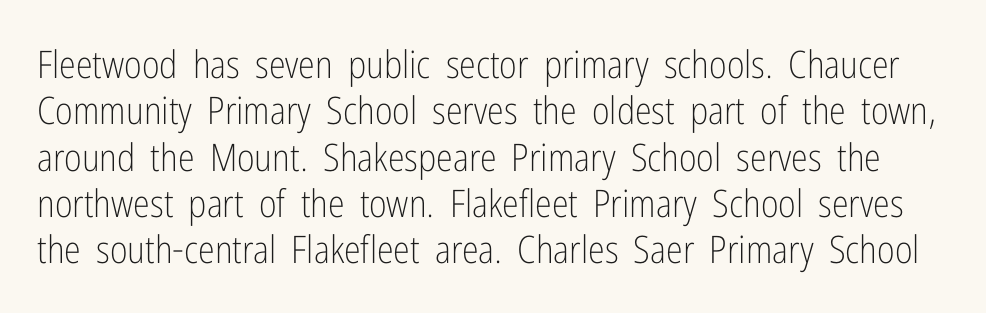
{"serif": "no", "italic": "no", "bold": "no", "weight": "light", "width": "condensed", "stroke_contrast": "low", "x_height": "medium", "monospaced": "no", "underline": "no", "line_spacing_ratio": 1.22, "letter_spacing": "normal", "letter_spacing_em": 0.0, "glyph_px": 38}
